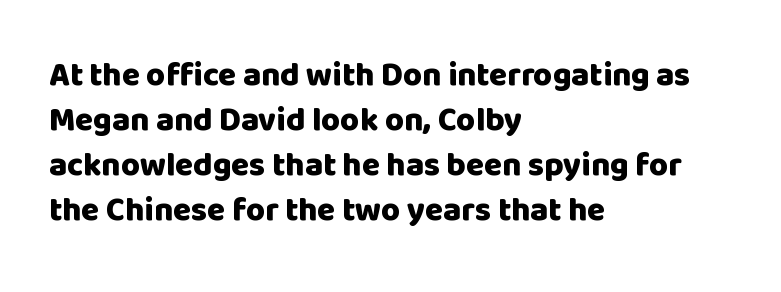
Q: Is the text bold? A: Yes.
Q: Is the text italic (slanted)? A: No, it is upright.
Q: Is the typeface a serif or a sans-serif typeface? A: Sans-serif.
Q: Is the text underlined? A: No.
Q: How is the paragraph aligned? A: Left-aligned.
Q: Is the spacing between letters normal or unusually wide? A: Normal.
Q: Is the spacing between lines tight, normal or loose? A: Normal.
Q: Width (condensed, normal, or wide)? A: Normal.
Q: Stroke contrast? A: Low.
Q: x-height? A: Large.
Q: Monospaced? A: No.
